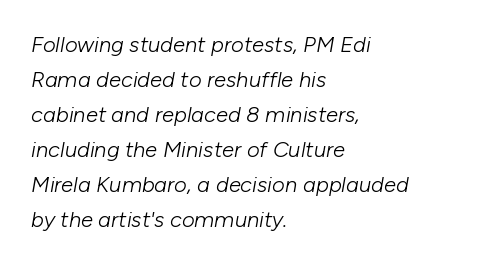
{"italic": "yes", "lean": "right", "slant_degrees": 10, "bold": "no", "underline": "no", "align": "left", "line_spacing": "normal", "line_spacing_ratio": 1.59, "letter_spacing": "normal", "letter_spacing_em": 0.0, "glyph_px": 22}
